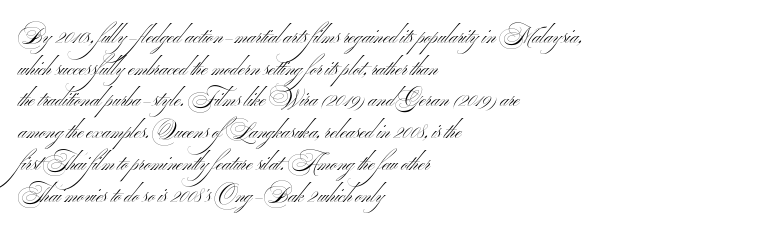
Q: Is the text bold? A: No.
Q: Is the text italic (slanted)? A: Yes.
Q: Is the text underlined? A: No.
Q: How is the paragraph aligned? A: Left-aligned.
Q: Is the spacing between letters normal or unusually wide? A: Normal.
Q: Is the spacing between lines tight, normal or loose? A: Normal.
